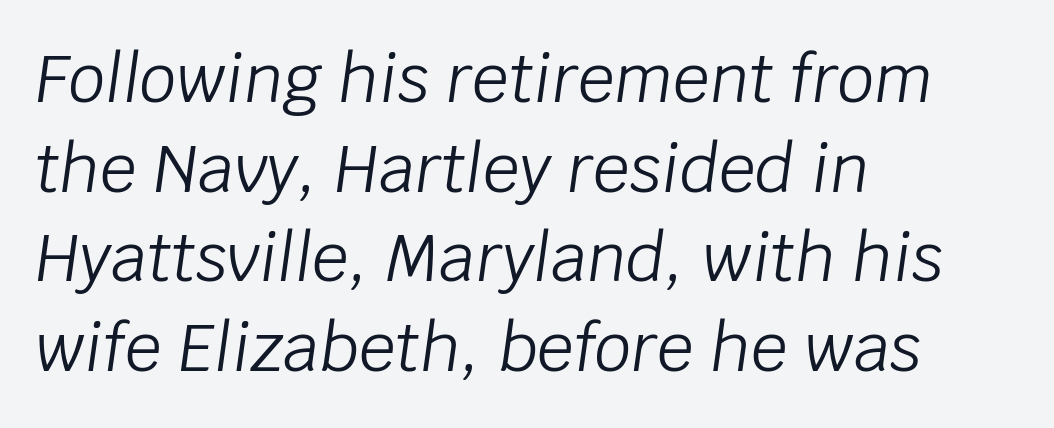
The image shows 65 px light type, italic (leaning right); set left-aligned, normal line spacing (1.38x), normal letter spacing, not underlined; low stroke contrast and a large x-height.
